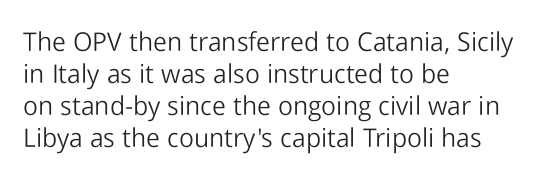
{"italic": "no", "bold": "no", "underline": "no", "align": "left", "line_spacing_ratio": 1.23, "letter_spacing": "normal", "letter_spacing_em": 0.0, "glyph_px": 26}
